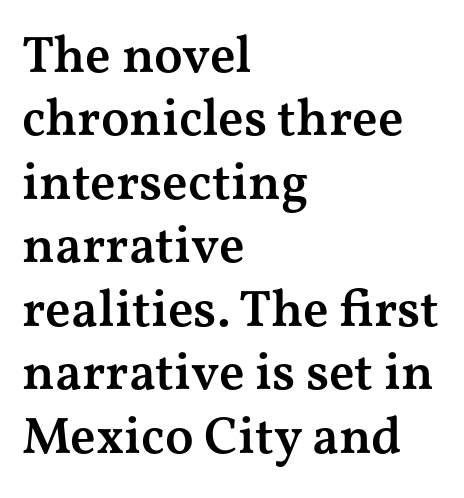
{"serif": "yes", "italic": "no", "bold": "semi", "weight": "semibold", "width": "wide", "stroke_contrast": "medium", "x_height": "medium", "monospaced": "no", "underline": "no", "align": "left", "line_spacing_ratio": 1.22, "letter_spacing": "normal", "letter_spacing_em": 0.0, "glyph_px": 52}
